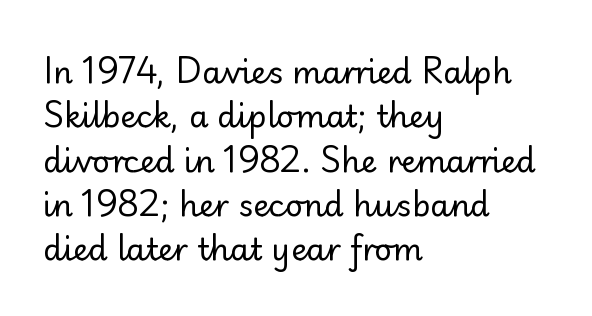
The image shows 31 px regular-weight sans-serif type, upright; set left-aligned, normal line spacing (1.43x), normal letter spacing, not underlined; low stroke contrast and a small x-height.
